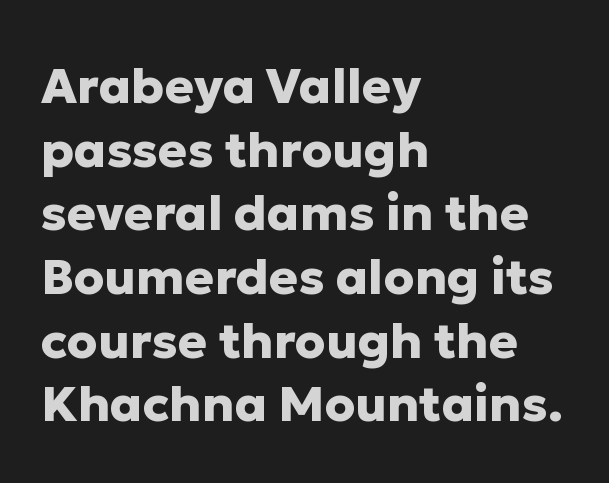
The image shows 49 px heavy sans-serif type, upright; set left-aligned, normal line spacing (1.3x), normal letter spacing, not underlined; low stroke contrast and a medium x-height.
